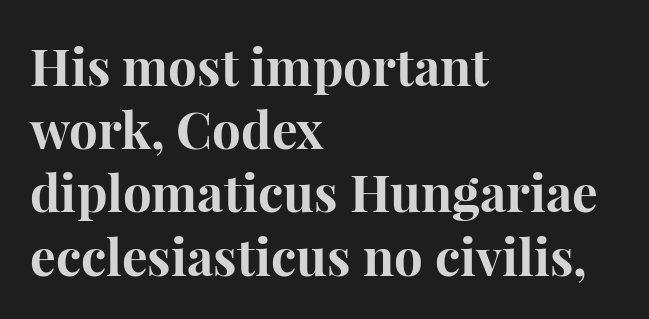
{"serif": "yes", "italic": "no", "bold": "yes", "weight": "bold", "width": "normal", "stroke_contrast": "high", "x_height": "medium", "monospaced": "no", "underline": "no", "align": "left", "line_spacing_ratio": 1.24, "letter_spacing": "normal", "letter_spacing_em": 0.0, "glyph_px": 51}
